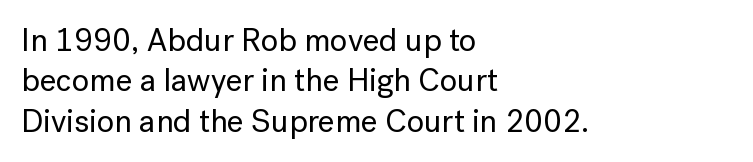
The image shows 32 px sans-serif type, upright; set left-aligned, normal line spacing (1.26x), normal letter spacing, not underlined; low stroke contrast and a medium x-height.
